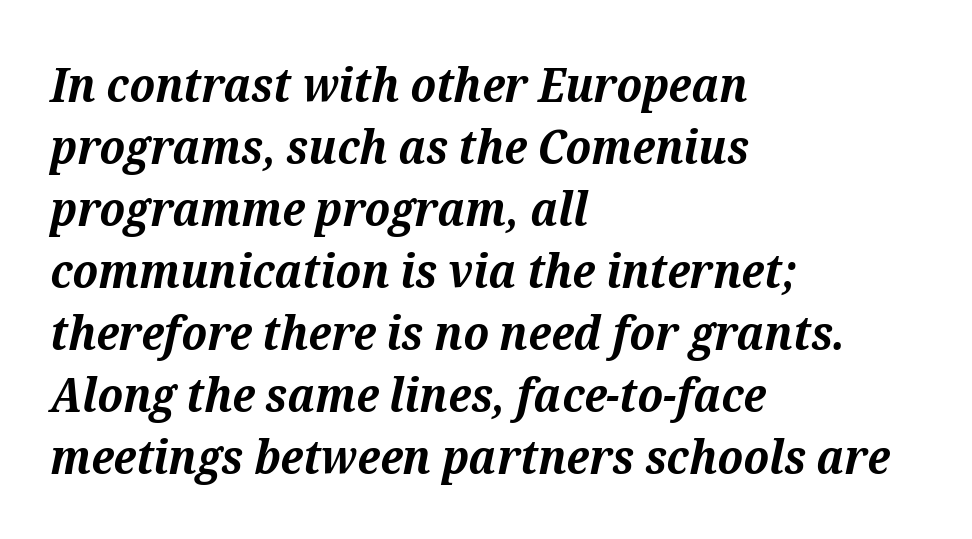
{"serif": "yes", "italic": "yes", "lean": "right", "slant_degrees": 12, "bold": "yes", "weight": "bold", "width": "normal", "stroke_contrast": "medium", "x_height": "medium", "monospaced": "no", "underline": "no", "align": "left", "line_spacing": "normal", "line_spacing_ratio": 1.29, "letter_spacing": "normal", "letter_spacing_em": 0.0, "glyph_px": 48}
